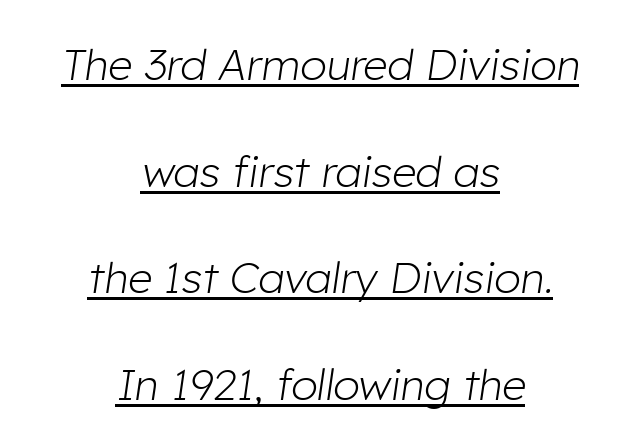
The image shows 43 px light type, italic (leaning right); set centered, loose line spacing (2.48x), normal letter spacing, underlined; low stroke contrast and a medium x-height.
